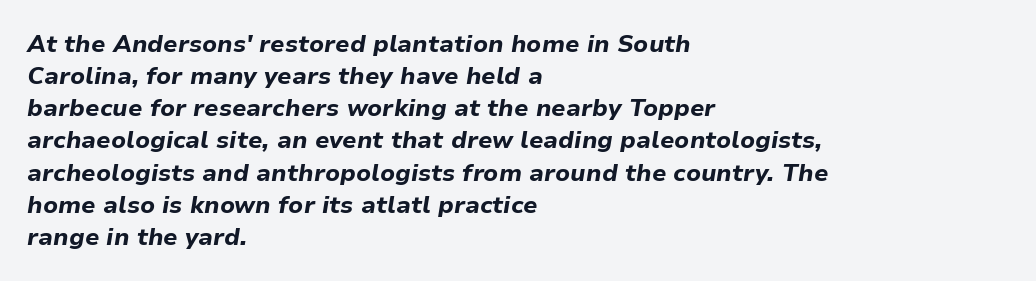
Decoration check: the copy has no underline. Rows of type keep a routine distance in the vertical direction. Every row of glyphs begins at an identical x-position on the left. Rendered with sloped, italic letterforms.
